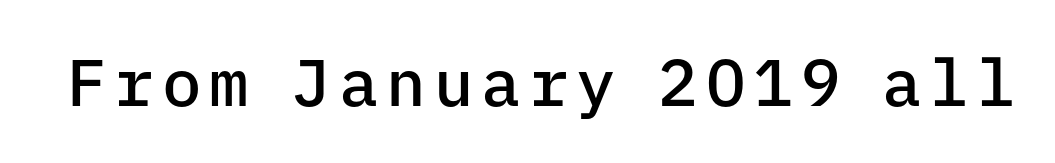
The image shows 66 px semibold sans-serif type, upright, monospaced; set not underlined; low stroke contrast and a medium x-height.
